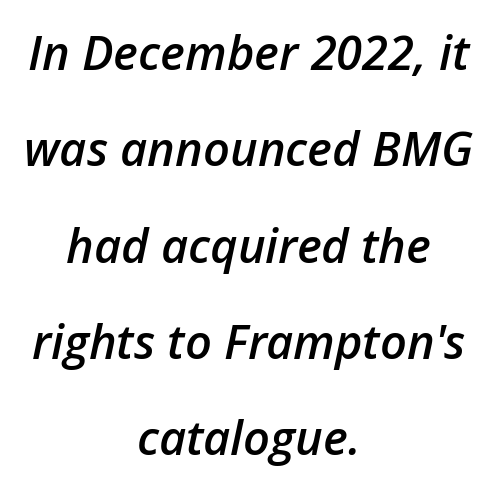
Q: Is the text bold? A: Semi-bold.
Q: Is the text italic (slanted)? A: Yes, it leans right by about 12 degrees.
Q: Is the text underlined? A: No.
Q: How is the paragraph aligned? A: Centered.
Q: Is the spacing between letters normal or unusually wide? A: Normal.
Q: Is the spacing between lines tight, normal or loose? A: Loose.
Q: Width (condensed, normal, or wide)? A: Normal.
Q: Stroke contrast? A: Low.
Q: x-height? A: Medium.
Q: Monospaced? A: No.
